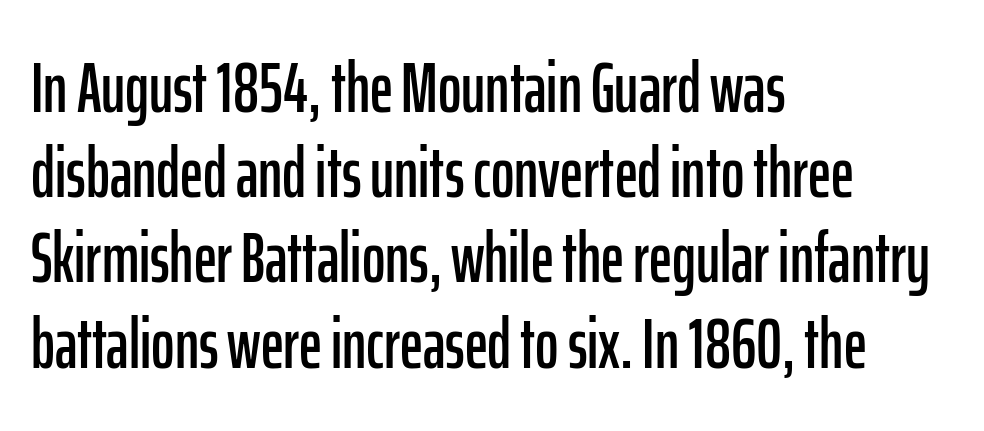
Q: Is the text italic (slanted)? A: No, it is upright.
Q: Is the typeface a serif or a sans-serif typeface? A: Sans-serif.
Q: Is the text underlined? A: No.
Q: How is the paragraph aligned? A: Left-aligned.
Q: Is the spacing between letters normal or unusually wide? A: Normal.
Q: Width (condensed, normal, or wide)? A: Condensed.
Q: Stroke contrast? A: Low.
Q: x-height? A: Medium.
Q: Monospaced? A: No.
